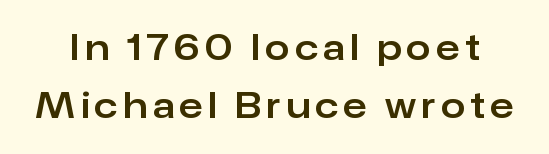
The image shows 35 px sans-serif type, upright; set normal line spacing (1.66x), not underlined; low stroke contrast and a medium x-height.
